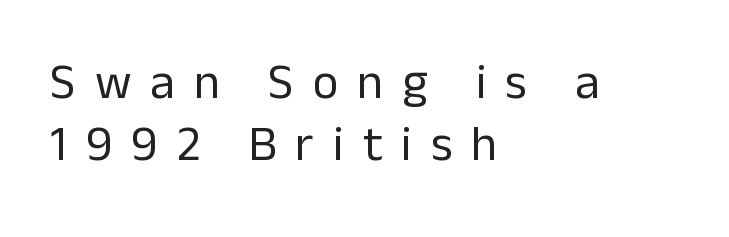
Q: Is the text bold? A: No.
Q: Is the text italic (slanted)? A: No, it is upright.
Q: Is the typeface a serif or a sans-serif typeface? A: Sans-serif.
Q: Is the text underlined? A: No.
Q: How is the paragraph aligned? A: Left-aligned.
Q: Is the spacing between letters normal or unusually wide? A: Unusually wide.
Q: Is the spacing between lines tight, normal or loose? A: Normal.
Q: Width (condensed, normal, or wide)? A: Normal.
Q: Stroke contrast? A: Low.
Q: x-height? A: Medium.
Q: Monospaced? A: No.
